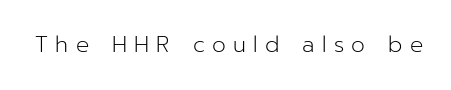
{"italic": "no", "bold": "no", "underline": "no", "letter_spacing": "wide", "letter_spacing_em": 0.33, "glyph_px": 22}
